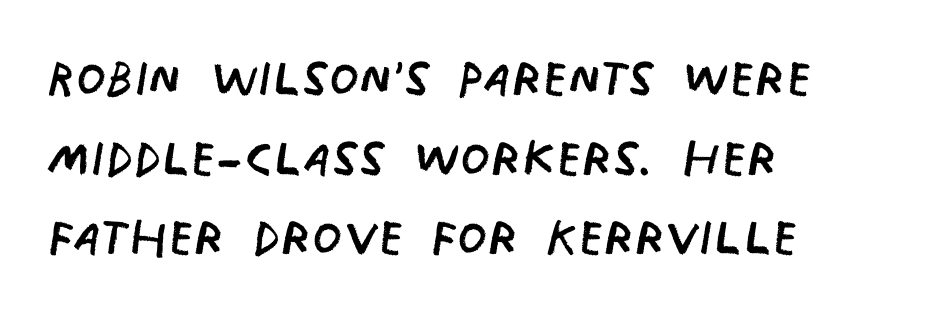
The image shows 68 px regular-weight, condensed sans-serif type; set left-aligned, line spacing 1.17x, normal letter spacing, not underlined; low stroke contrast and a large x-height.
